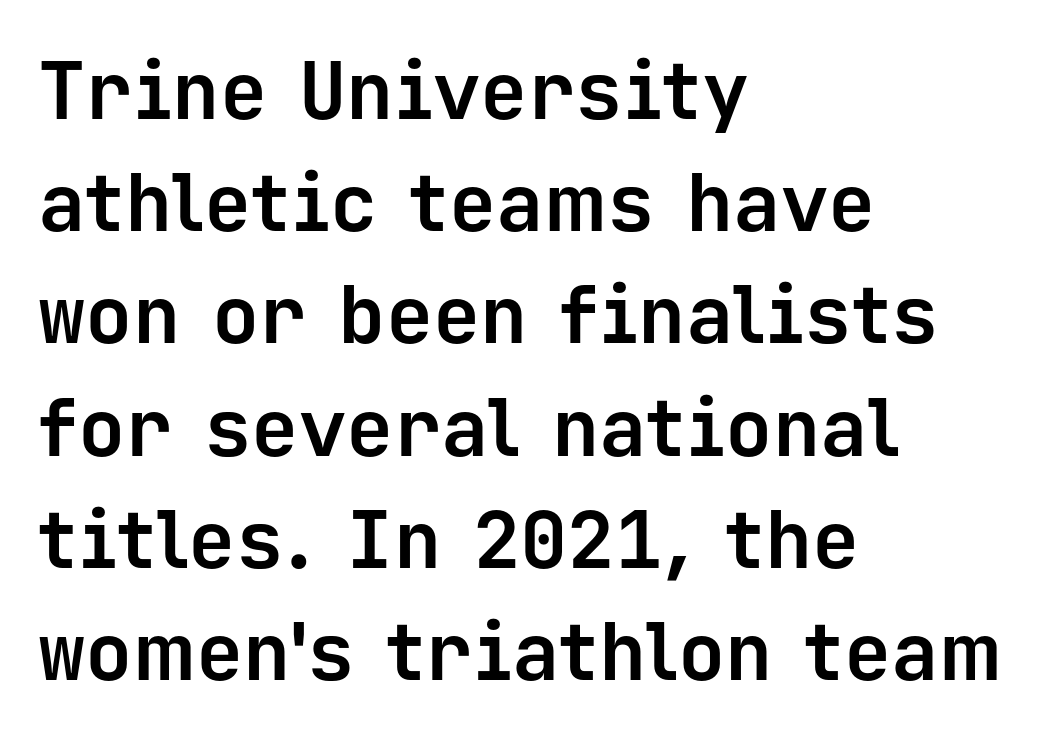
How heavy is the stroke? Heavy — this is a bold. The rendering anchors every line to the left-hand side. I'd call this a sans setting — the letters go barefoot. Type without underlining.
